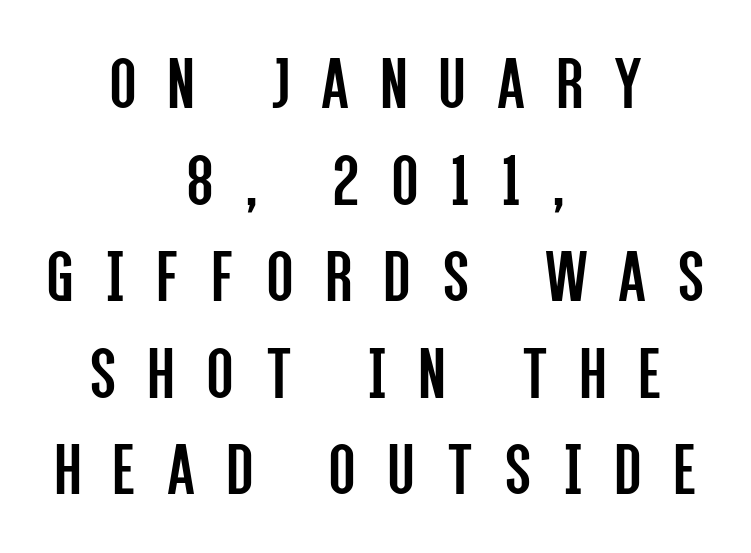
The image shows 76 px regular-weight, condensed sans-serif type, upright; set centered, normal line spacing (1.27x), unusually wide letter spacing (+0.43 em), not underlined; low stroke contrast and a large x-height.
